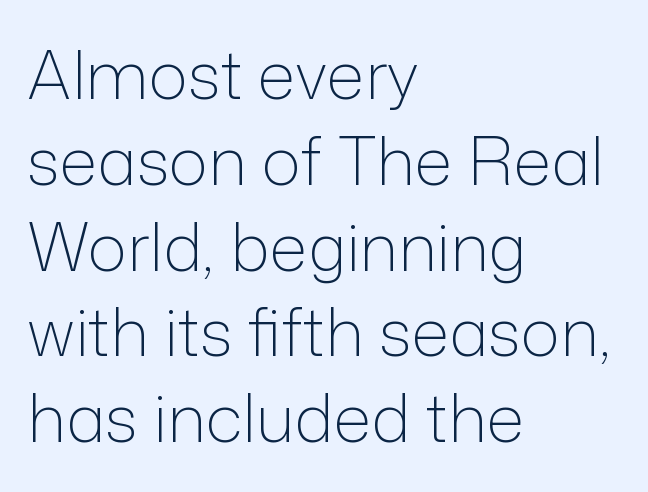
Where is the straight margin? On the left. Looks like regular typesetting: each glyph gets only the width it needs. Quick note: not italic, upright. A quiet, ordinary-to-light weight characterises the typeface.
